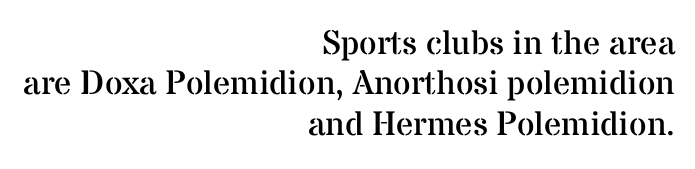
Q: Is the text bold? A: No.
Q: Is the text italic (slanted)? A: No, it is upright.
Q: Is the typeface a serif or a sans-serif typeface? A: Serif.
Q: Is the text underlined? A: No.
Q: How is the paragraph aligned? A: Right-aligned.
Q: Is the spacing between letters normal or unusually wide? A: Normal.
Q: Width (condensed, normal, or wide)? A: Normal.
Q: Stroke contrast? A: Medium.
Q: x-height? A: Medium.
Q: Monospaced? A: No.
